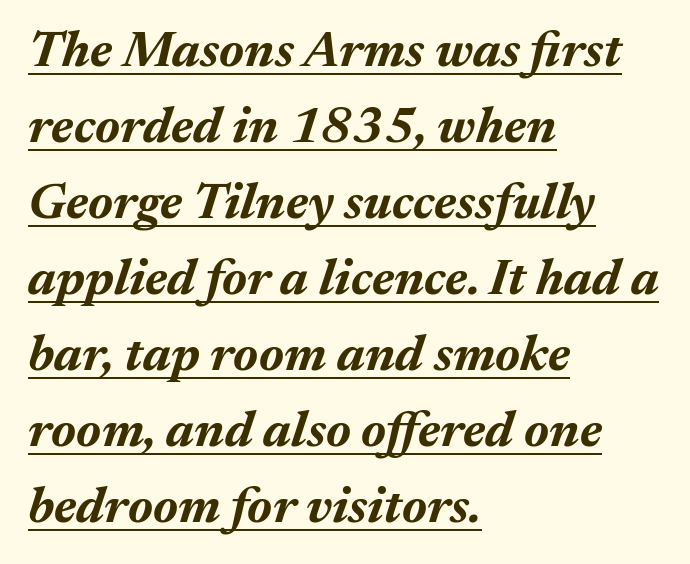
Q: Is the text bold? A: Yes.
Q: Is the text italic (slanted)? A: Yes, it leans right by about 17 degrees.
Q: Is the text underlined? A: Yes.
Q: How is the paragraph aligned? A: Left-aligned.
Q: Is the spacing between letters normal or unusually wide? A: Normal.
Q: Is the spacing between lines tight, normal or loose? A: Normal.
Q: Width (condensed, normal, or wide)? A: Normal.
Q: Stroke contrast? A: Medium.
Q: x-height? A: Medium.
Q: Monospaced? A: No.
